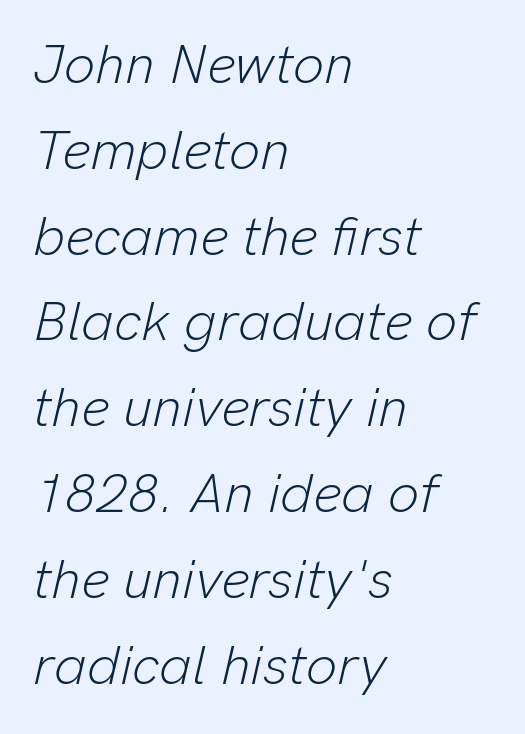
Q: Is the text bold? A: No.
Q: Is the text italic (slanted)? A: Yes, it leans right by about 13 degrees.
Q: Is the text underlined? A: No.
Q: How is the paragraph aligned? A: Left-aligned.
Q: Is the spacing between letters normal or unusually wide? A: Normal.
Q: Is the spacing between lines tight, normal or loose? A: Normal.
Q: Width (condensed, normal, or wide)? A: Normal.
Q: Stroke contrast? A: Low.
Q: x-height? A: Medium.
Q: Monospaced? A: No.
